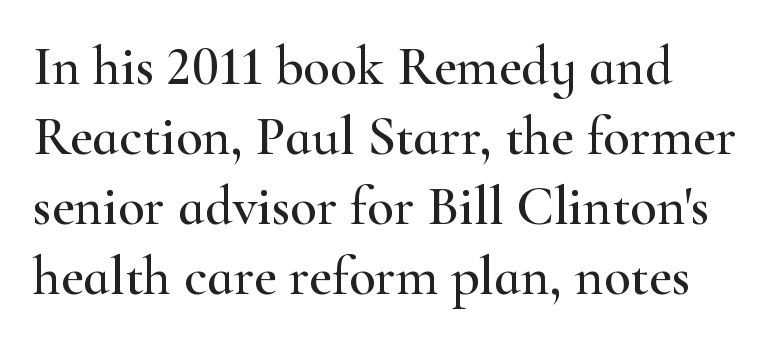
The image shows 55 px wide serif type, upright; set left-aligned, normal line spacing (1.27x), normal letter spacing, not underlined; high stroke contrast and a small x-height.
